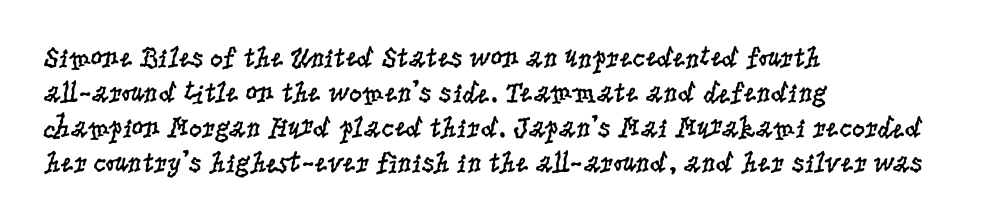
Q: Is the text bold? A: No.
Q: Is the typeface a serif or a sans-serif typeface? A: Serif.
Q: Is the text underlined? A: No.
Q: How is the paragraph aligned? A: Left-aligned.
Q: Is the spacing between letters normal or unusually wide? A: Normal.
Q: Width (condensed, normal, or wide)? A: Condensed.
Q: Stroke contrast? A: Low.
Q: x-height? A: Large.
Q: Monospaced? A: No.
